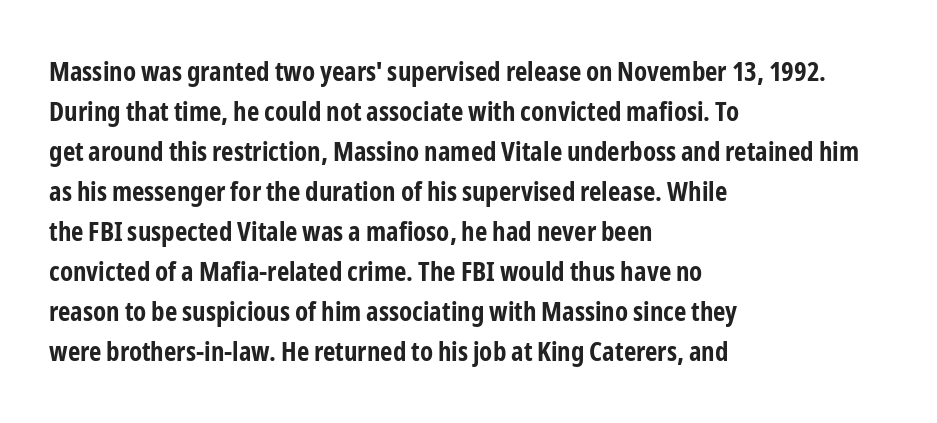
{"italic": "no", "bold": "yes", "underline": "no", "align": "left", "line_spacing": "normal", "line_spacing_ratio": 1.48, "letter_spacing": "normal", "letter_spacing_em": 0.0, "glyph_px": 27}
